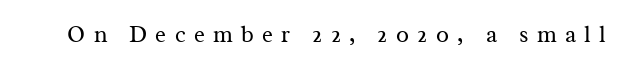
Compared with a typical body face, this is equally light or lighter still. Descenders hang freely into open space. Between one letter and the next there's a generous, obvious gap. When letters stand straight like this, we call the style roman or upright.
